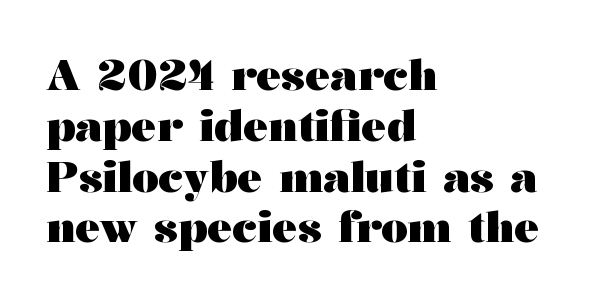
I'd call this a serif setting — the letters wear small feet. Where is the straight margin? On the left. The passage shown is emphatically bold. Spacing verdict: proportional, widths tailored to each character. Only glyphs here, with clear space below each row. A roman cut, with each character standing at attention.
